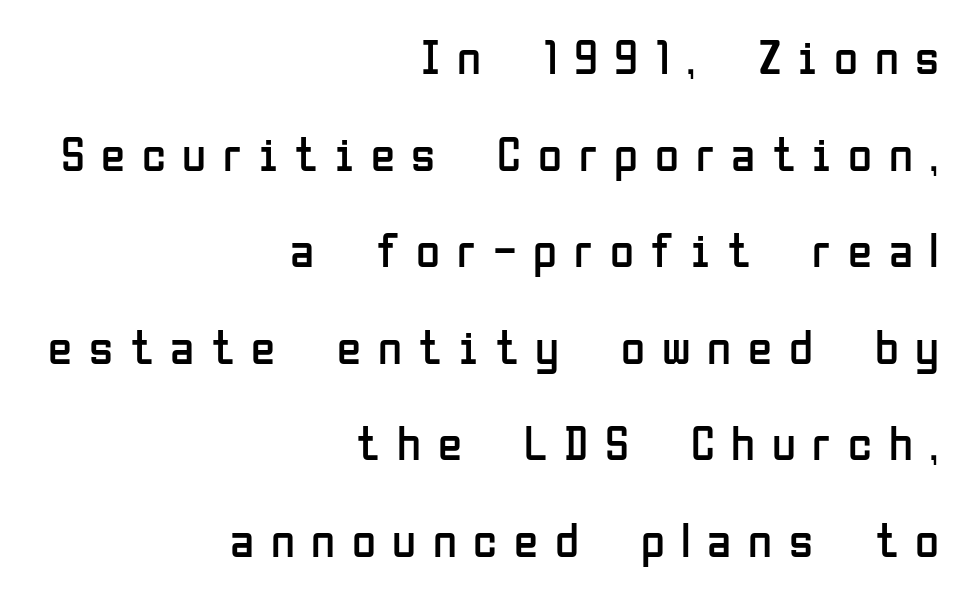
{"serif": "no", "italic": "no", "bold": "no", "weight": "regular", "width": "condensed", "stroke_contrast": "low", "x_height": "medium", "monospaced": "no", "underline": "no", "align": "right", "line_spacing": "loose", "line_spacing_ratio": 1.97, "letter_spacing": "wide", "letter_spacing_em": 0.34, "glyph_px": 49}
